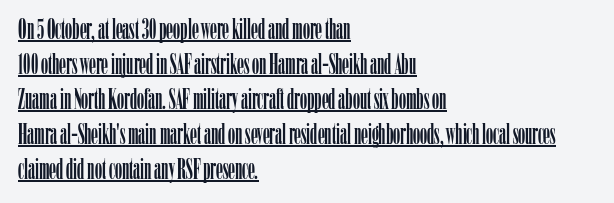
Classification — serif. This is the regular roman posture of the typeface. The lines are quadded left. This block has exactly the height ordinary leading produces. Note the varied advance widths — an 'i' is clearly narrower than an 'm'. The letterforms sit shoulder to shoulder at normal distance.
